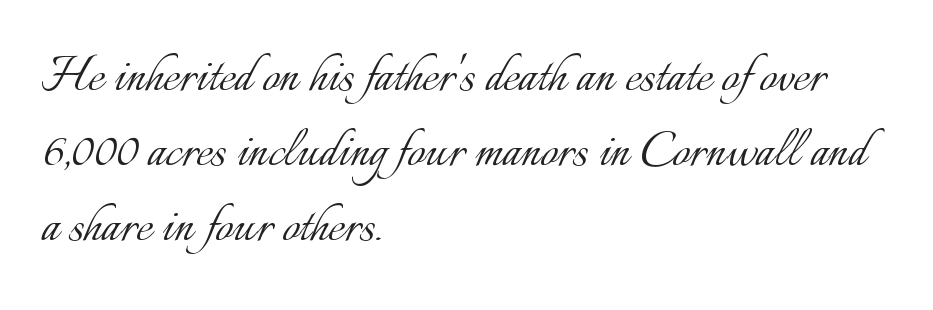
{"bold": "no", "weight": "light", "width": "normal", "stroke_contrast": "low", "x_height": "small", "monospaced": "no", "underline": "no", "align": "left", "line_spacing_ratio": 1.23, "letter_spacing": "normal", "letter_spacing_em": 0.0, "glyph_px": 61}
